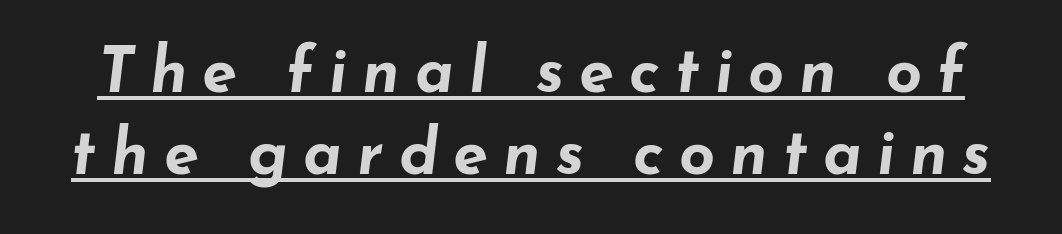
The image shows 63 px bold, wide type, italic (leaning right); set normal line spacing (1.3x), unusually wide letter spacing (+0.24 em), underlined; low stroke contrast and a small x-height.
